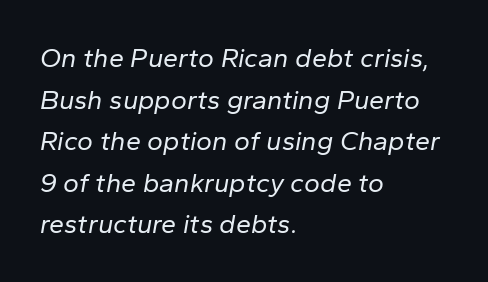
The image shows 27 px text type, italic (leaning right); set left-aligned, normal line spacing (1.54x), normal letter spacing, not underlined.
